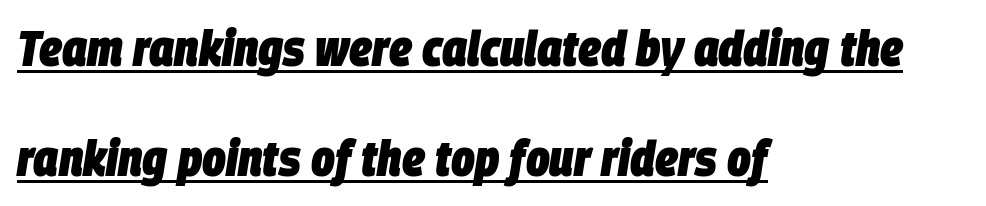
The image shows 50 px heavy, condensed type, italic (leaning right); set left-aligned, loose line spacing (2.21x), normal letter spacing, underlined; low stroke contrast and a large x-height.
